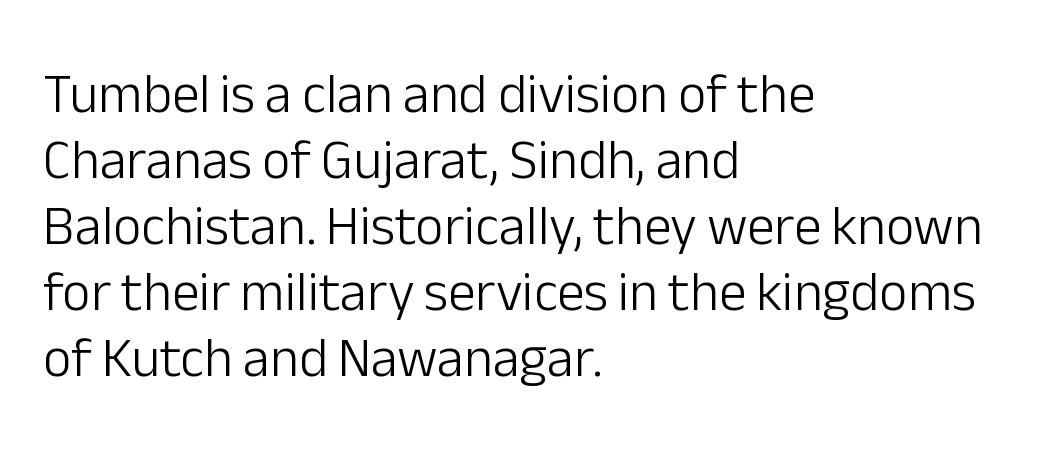
Q: Is the text bold? A: No.
Q: Is the text italic (slanted)? A: No, it is upright.
Q: Is the typeface a serif or a sans-serif typeface? A: Sans-serif.
Q: Is the text underlined? A: No.
Q: How is the paragraph aligned? A: Left-aligned.
Q: Is the spacing between letters normal or unusually wide? A: Normal.
Q: Width (condensed, normal, or wide)? A: Normal.
Q: Stroke contrast? A: Low.
Q: x-height? A: Medium.
Q: Monospaced? A: No.
